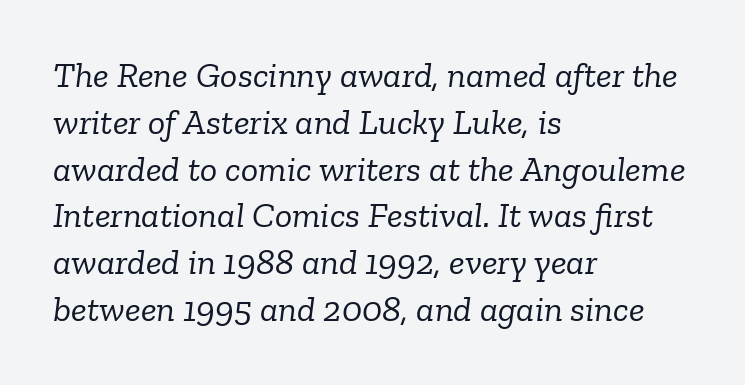
The image shows 36 px light serif type, italic (leaning right); set left-aligned, normal line spacing (1.3x), normal letter spacing, not underlined; low stroke contrast and a medium x-height.
